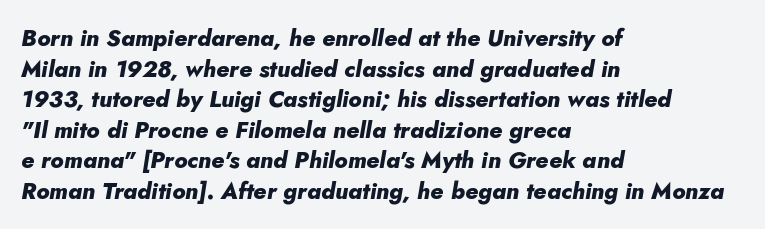
{"italic": "yes", "lean": "right", "slant_degrees": 10, "bold": "yes", "underline": "no", "align": "left", "line_spacing": "normal", "line_spacing_ratio": 1.33, "letter_spacing": "normal", "letter_spacing_em": 0.0, "glyph_px": 23}
